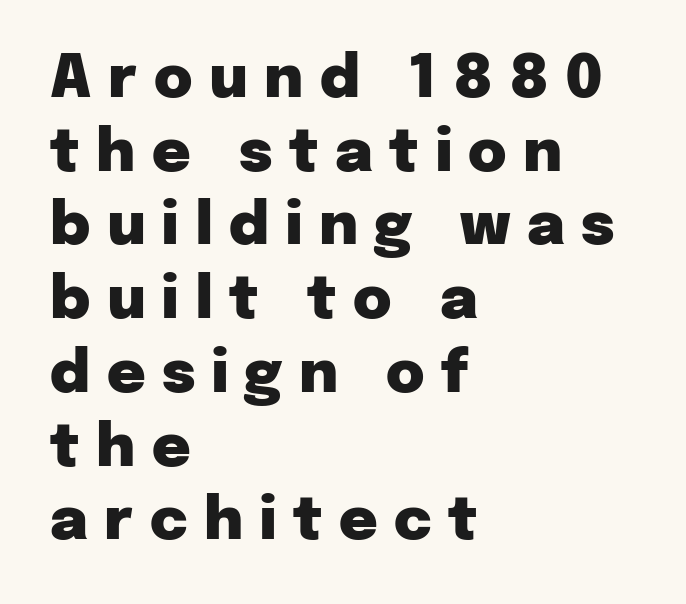
{"serif": "no", "italic": "no", "bold": "yes", "weight": "heavy", "width": "normal", "stroke_contrast": "low", "x_height": "medium", "monospaced": "no", "underline": "no", "align": "left", "line_spacing": "normal", "line_spacing_ratio": 1.25, "letter_spacing": "wide", "letter_spacing_em": 0.28, "glyph_px": 59}
